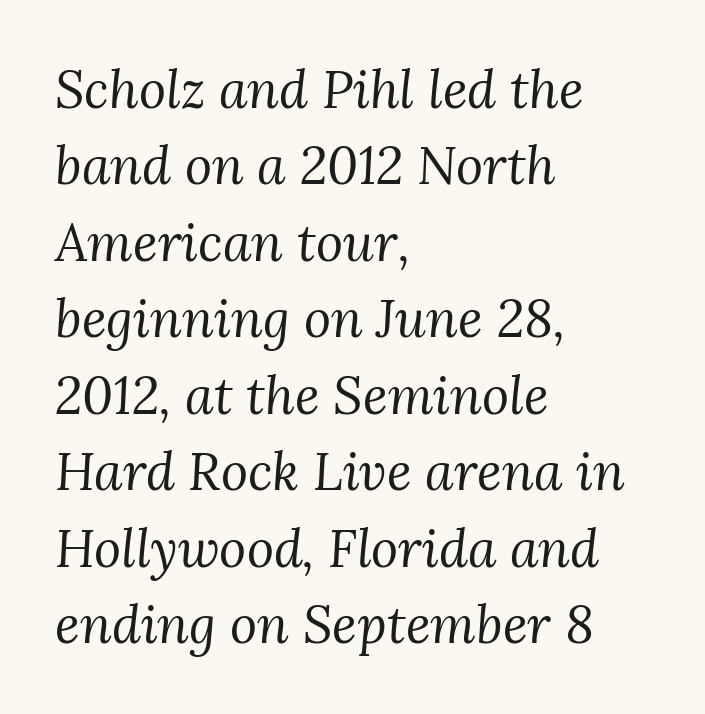
The image shows 52 px regular-weight serif type, italic (leaning right); set left-aligned, normal line spacing (1.47x), normal letter spacing, not underlined; medium stroke contrast and a medium x-height.
